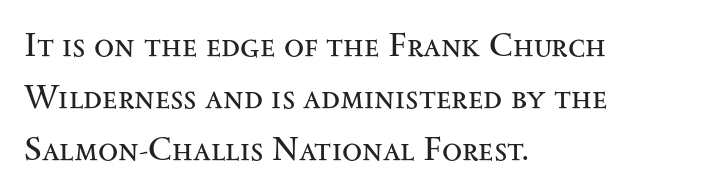
Q: Is the text bold? A: No.
Q: Is the text italic (slanted)? A: No, it is upright.
Q: Is the typeface a serif or a sans-serif typeface? A: Serif.
Q: Is the text underlined? A: No.
Q: How is the paragraph aligned? A: Left-aligned.
Q: Is the spacing between letters normal or unusually wide? A: Normal.
Q: Is the spacing between lines tight, normal or loose? A: Normal.
Q: Width (condensed, normal, or wide)? A: Wide.
Q: Stroke contrast? A: Medium.
Q: x-height? A: Small.
Q: Monospaced? A: No.
